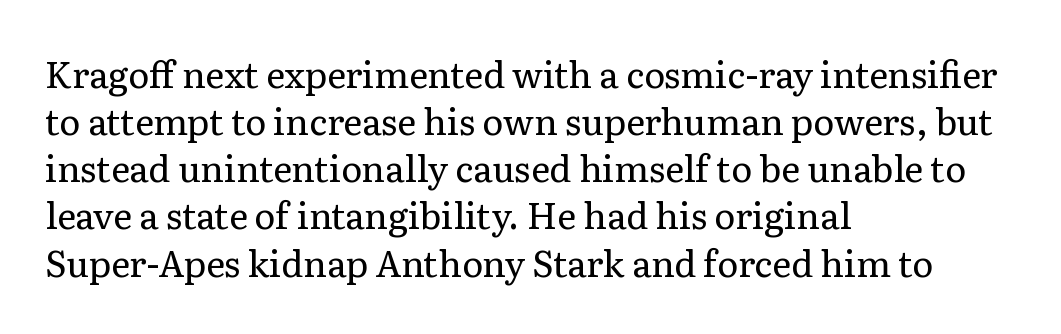
Q: Is the text bold? A: No.
Q: Is the text italic (slanted)? A: No, it is upright.
Q: Is the typeface a serif or a sans-serif typeface? A: Serif.
Q: Is the text underlined? A: No.
Q: How is the paragraph aligned? A: Left-aligned.
Q: Is the spacing between letters normal or unusually wide? A: Normal.
Q: Is the spacing between lines tight, normal or loose? A: Normal.
Q: Width (condensed, normal, or wide)? A: Normal.
Q: Stroke contrast? A: Low.
Q: x-height? A: Medium.
Q: Monospaced? A: No.
